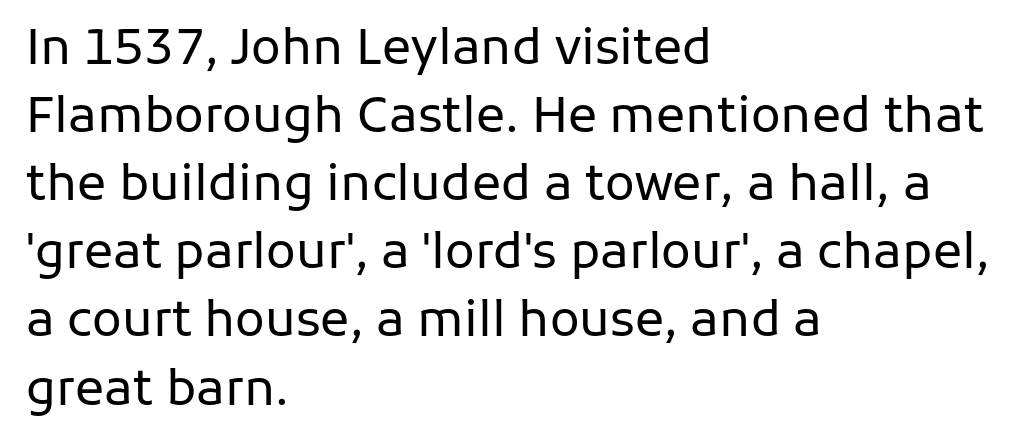
Line starts are locked; line ends wander. Words float on clear page, feet unadorned. Stroke thickness stays within the range of a standard reading face or lighter. Do the characters align in a grid? No, the font is proportional. The rendering uses a moderate line-height, typical for paragraphs.
